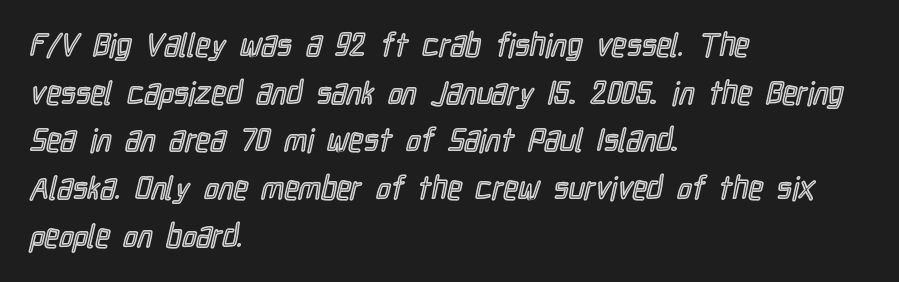
Just letters on the line, the space beneath them empty. Each letter keeps its own natural width here, so spacing adapts to shape. Vertically, the passage feels balanced, rows spaced as you'd expect.
